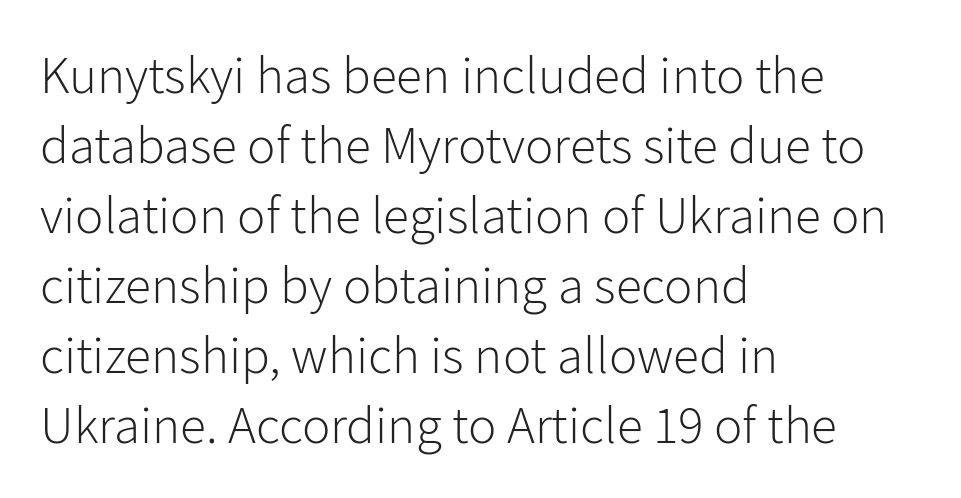
{"serif": "no", "italic": "no", "bold": "no", "weight": "light", "width": "normal", "stroke_contrast": "low", "x_height": "medium", "monospaced": "no", "underline": "no", "align": "left", "line_spacing": "normal", "line_spacing_ratio": 1.32, "letter_spacing": "normal", "letter_spacing_em": 0.0, "glyph_px": 53}
